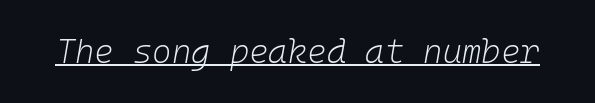
{"italic": "yes", "lean": "right", "slant_degrees": 10, "bold": "no", "weight": "light", "width": "normal", "stroke_contrast": "low", "x_height": "medium", "monospaced": "yes", "underline": "yes", "letter_spacing": "normal", "letter_spacing_em": 0.0, "glyph_px": 33}
